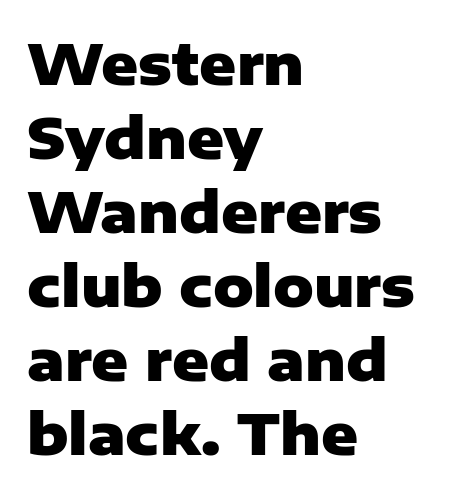
{"serif": "no", "italic": "no", "bold": "yes", "weight": "heavy", "width": "normal", "stroke_contrast": "low", "x_height": "medium", "monospaced": "no", "underline": "no", "align": "left", "line_spacing": "normal", "line_spacing_ratio": 1.32, "letter_spacing": "normal", "letter_spacing_em": 0.0, "glyph_px": 56}
